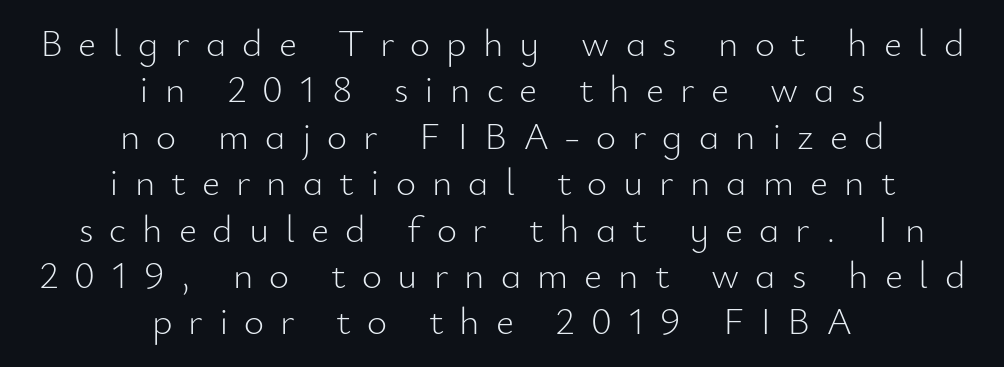
Each letter's strokes conclude bluntly, with no projecting serifs. The weight would be labelled regular, book, light, or lighter still. The text block is weighted toward neither margin, spreading evenly from the middle. The face used here is proportionally spaced, like ordinary book or web type.
